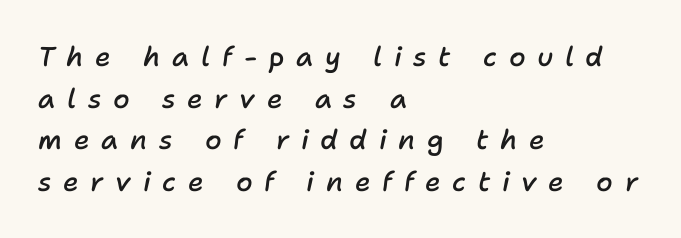
The image shows 27 px text type, italic (leaning right); set left-aligned, normal line spacing (1.54x), unusually wide letter spacing (+0.43 em), not underlined.
